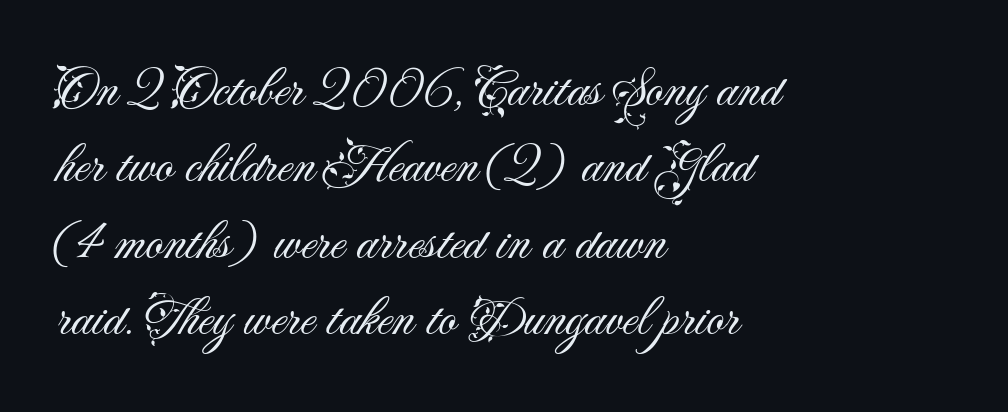
The image shows 55 px light sans-serif type; set left-aligned, normal line spacing (1.39x), normal letter spacing, not underlined; medium stroke contrast and a small x-height.
